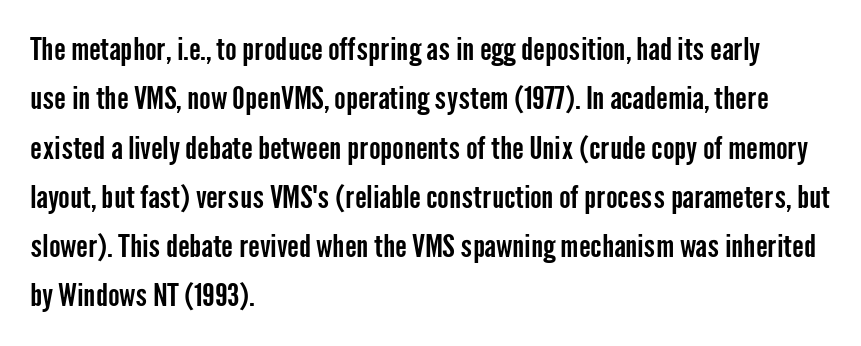
Q: Is the text italic (slanted)? A: No, it is upright.
Q: Is the typeface a serif or a sans-serif typeface? A: Sans-serif.
Q: Is the text underlined? A: No.
Q: How is the paragraph aligned? A: Left-aligned.
Q: Is the spacing between letters normal or unusually wide? A: Normal.
Q: Is the spacing between lines tight, normal or loose? A: Normal.
Q: Width (condensed, normal, or wide)? A: Condensed.
Q: Stroke contrast? A: Low.
Q: x-height? A: Medium.
Q: Monospaced? A: No.
